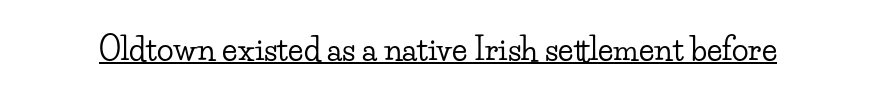
Q: Is the text italic (slanted)? A: No, it is upright.
Q: Is the typeface a serif or a sans-serif typeface? A: Serif.
Q: Is the text underlined? A: Yes.
Q: Is the spacing between letters normal or unusually wide? A: Normal.
Q: Width (condensed, normal, or wide)? A: Wide.
Q: Stroke contrast? A: Low.
Q: x-height? A: Small.
Q: Monospaced? A: No.
